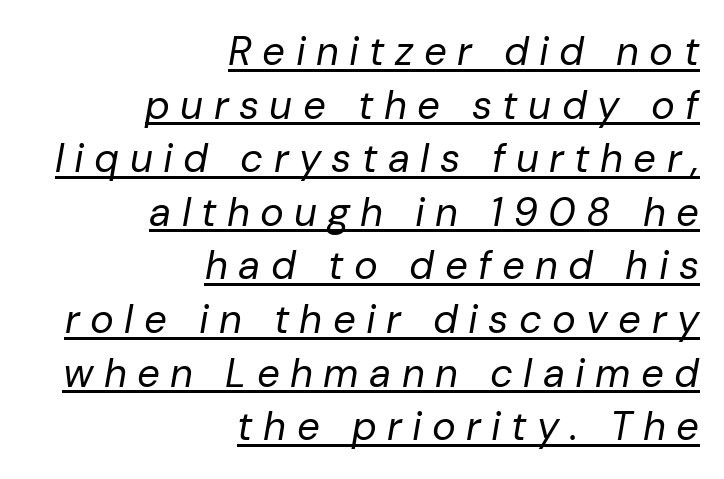
Q: Is the text bold? A: No.
Q: Is the text italic (slanted)? A: Yes, it leans right by about 10 degrees.
Q: Is the text underlined? A: Yes.
Q: How is the paragraph aligned? A: Right-aligned.
Q: Is the spacing between letters normal or unusually wide? A: Unusually wide.
Q: Is the spacing between lines tight, normal or loose? A: Normal.
Q: Width (condensed, normal, or wide)? A: Normal.
Q: Stroke contrast? A: Low.
Q: x-height? A: Medium.
Q: Monospaced? A: No.
